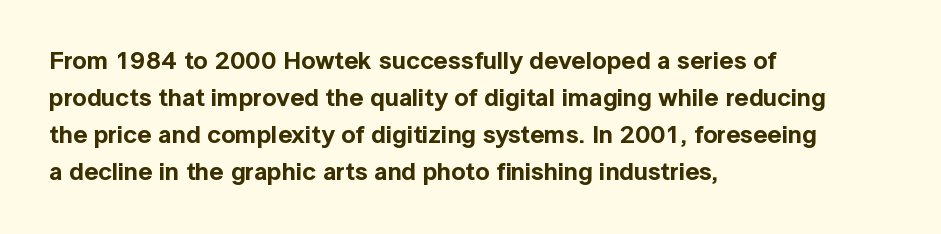
The space beneath each line is pristine and unruled. Compared with typical paragraphs, the rows here are spaced about the same. Notice how the passage keeps a crisp vertical edge on the left only. Short note: letters normally spaced.
